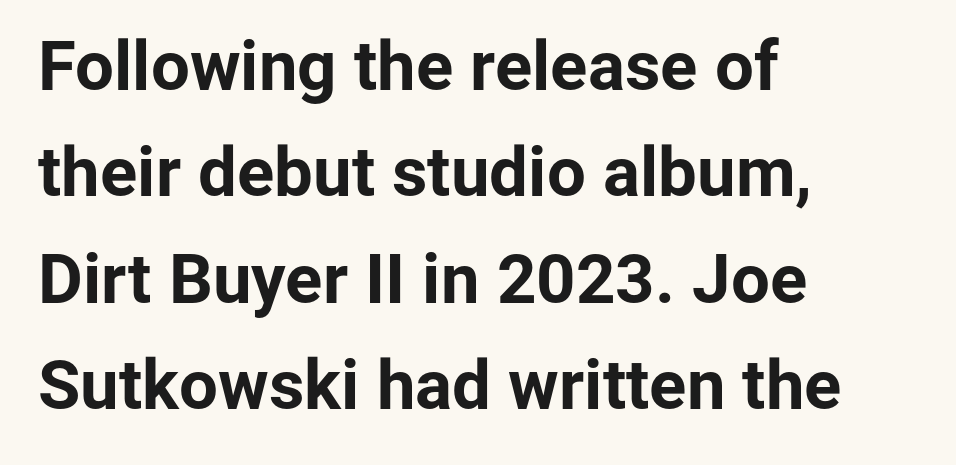
The image shows 69 px bold sans-serif type, upright; set left-aligned, normal line spacing (1.54x), normal letter spacing, not underlined; low stroke contrast and a medium x-height.
